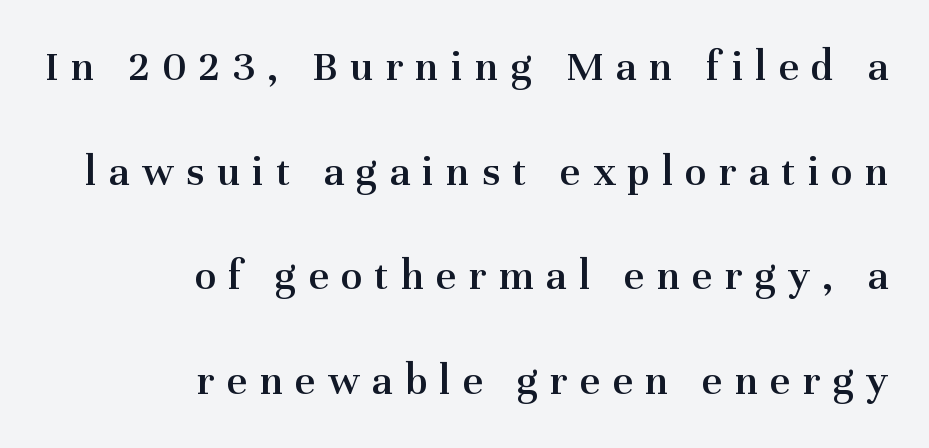
Q: Is the text bold? A: Semi-bold.
Q: Is the text italic (slanted)? A: No, it is upright.
Q: Is the typeface a serif or a sans-serif typeface? A: Serif.
Q: Is the text underlined? A: No.
Q: How is the paragraph aligned? A: Right-aligned.
Q: Is the spacing between letters normal or unusually wide? A: Unusually wide.
Q: Is the spacing between lines tight, normal or loose? A: Loose.
Q: Width (condensed, normal, or wide)? A: Normal.
Q: Stroke contrast? A: Medium.
Q: x-height? A: Medium.
Q: Monospaced? A: No.
